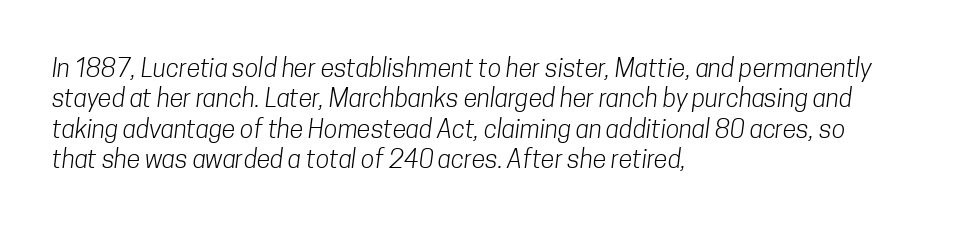
The letters look calm and open, with moderate or lighter stems. Does extra space separate the letters? No, they use regular spacing. Rule under the text: the space is simply empty. Left-aligned paragraph, ragged on the right.
